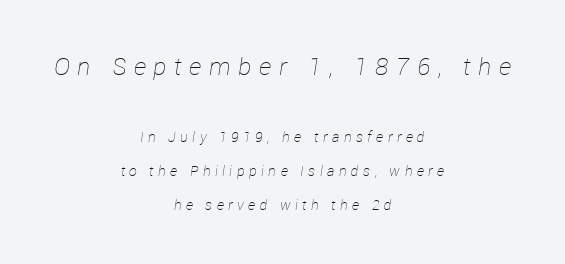
Words float on clear page, feet unadorned. This is oblique type, the kind used for emphasis or titles. Leading is clearly above the norm, producing a sparse column. One-word summary of the alignment: center. The block sitting higher on the canvas is the one with enlarged characters. Nothing heavy about these letters — not bold at all.
